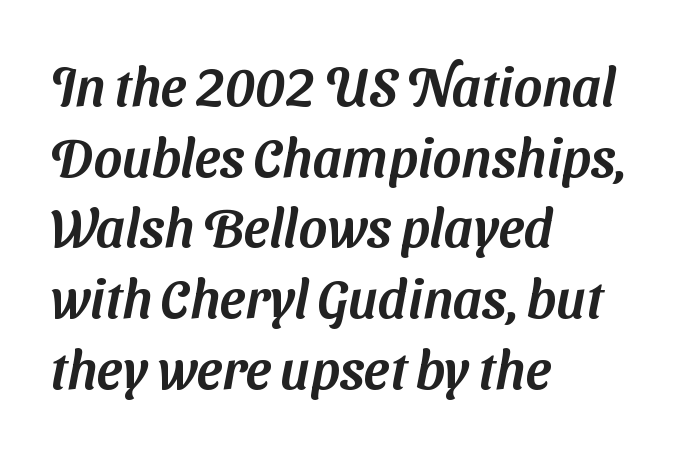
The image shows 54 px sans-serif type; set left-aligned, normal line spacing (1.31x), normal letter spacing, not underlined; medium stroke contrast and a medium x-height.
